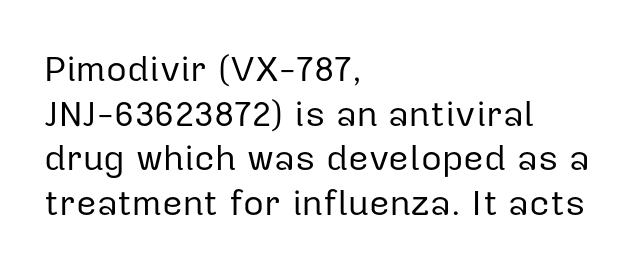
Q: Is the text bold? A: No.
Q: Is the text italic (slanted)? A: No, it is upright.
Q: Is the typeface a serif or a sans-serif typeface? A: Sans-serif.
Q: Is the text underlined? A: No.
Q: How is the paragraph aligned? A: Left-aligned.
Q: Is the spacing between letters normal or unusually wide? A: Normal.
Q: Width (condensed, normal, or wide)? A: Normal.
Q: Stroke contrast? A: Low.
Q: x-height? A: Medium.
Q: Monospaced? A: No.
